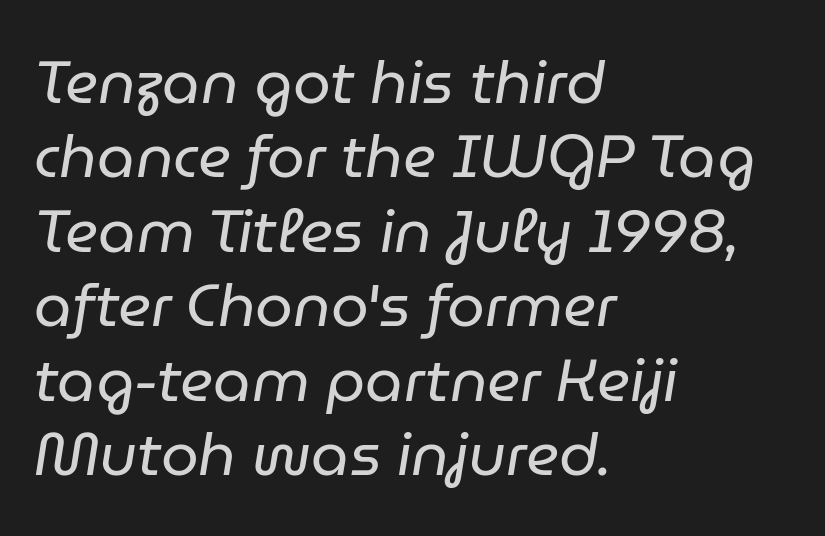
Stroke mass is kept to a normal reading level or below. The font's italic variant was chosen for this text. This rendering features lettering with no underline. Where is the straight margin? On the left. Think of a printed novel: that variable character pitch is what you see here. Observe the ordinary spacing: letters are neighbours, not strangers.
